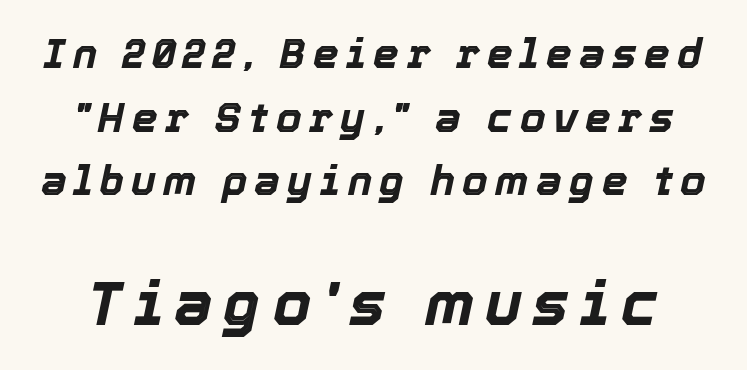
The image shows 61 px bold type, italic (leaning right); set normal line spacing (1.55x), not underlined; the second (bottom) block is 1.49x larger; a medium x-height.
